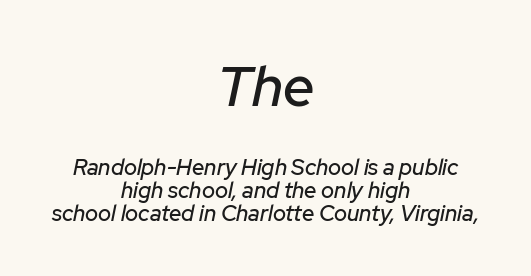
Q: Is the text italic (slanted)? A: Yes, it leans right by about 12 degrees.
Q: Is the text underlined? A: No.
Q: How is the paragraph aligned? A: Centered.
Q: Is the spacing between letters normal or unusually wide? A: Normal.
Q: Is the spacing between lines tight, normal or loose? A: Tight.
Q: Which block of text is set in a larger size, the first (top) or the second (bottom)? A: The first (top) one.
Q: Width (condensed, normal, or wide)? A: Normal.
Q: Stroke contrast? A: Low.
Q: x-height? A: Medium.
Q: Monospaced? A: No.
